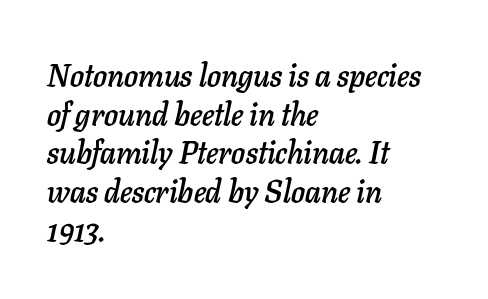
Q: Is the text italic (slanted)? A: Yes, it leans right by about 11 degrees.
Q: Is the text underlined? A: No.
Q: How is the paragraph aligned? A: Left-aligned.
Q: Is the spacing between letters normal or unusually wide? A: Normal.
Q: Is the spacing between lines tight, normal or loose? A: Normal.
Q: Width (condensed, normal, or wide)? A: Normal.
Q: Stroke contrast? A: Low.
Q: x-height? A: Medium.
Q: Monospaced? A: No.
